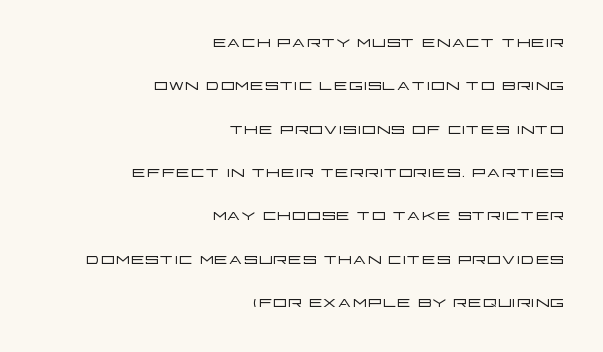
The image shows 22 px text type, upright; set right-aligned, loose line spacing (1.97x), normal letter spacing, not underlined.
